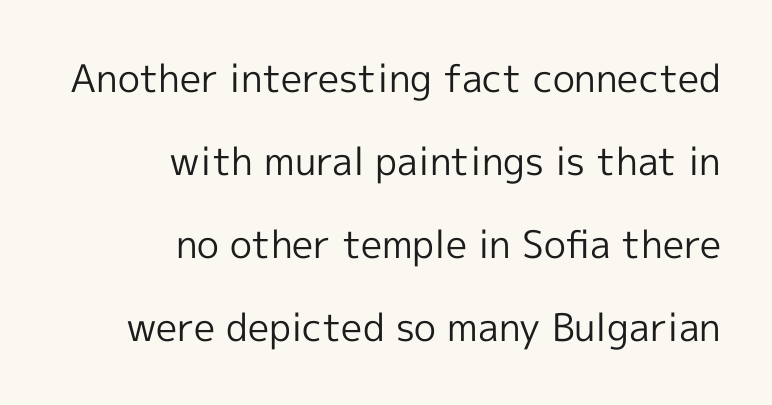
Q: Is the text bold? A: No.
Q: Is the text italic (slanted)? A: No, it is upright.
Q: Is the typeface a serif or a sans-serif typeface? A: Sans-serif.
Q: Is the text underlined? A: No.
Q: How is the paragraph aligned? A: Right-aligned.
Q: Is the spacing between letters normal or unusually wide? A: Normal.
Q: Is the spacing between lines tight, normal or loose? A: Loose.
Q: Width (condensed, normal, or wide)? A: Normal.
Q: x-height? A: Medium.
Q: Monospaced? A: No.
